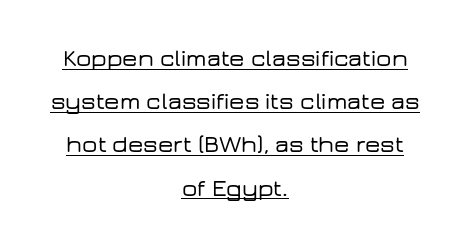
The image shows 24 px text type, upright; set centered, line spacing 1.8x, normal letter spacing, underlined.
